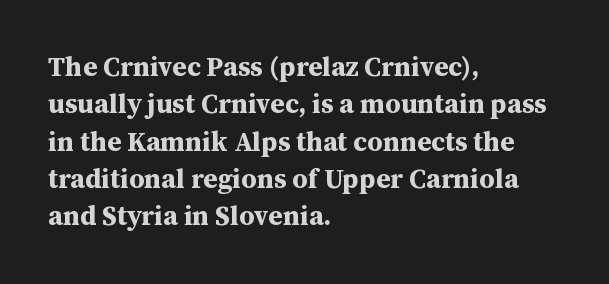
The image shows 27 px bold type, upright; set left-aligned, normal line spacing (1.38x), normal letter spacing, not underlined.
